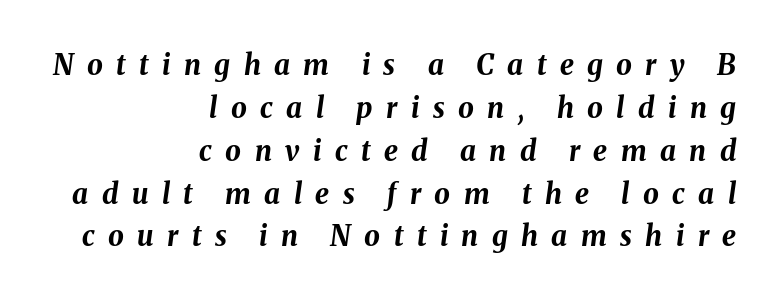
There is plenty of visible air inserted between adjacent glyphs. The space beneath each line is pristine and unruled. Varying glyph widths throughout — classic text-font behaviour. The passage is arranged like a letterhead date or caption credit — flush right. The rendering uses a moderate line-height, typical for paragraphs. Every character sits at an angle, as italics do.
